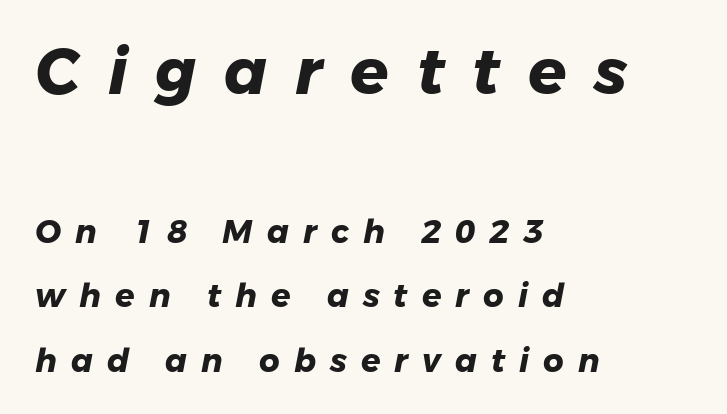
The image shows 63 px heavy sans-serif type; set left-aligned, loose line spacing (2.02x), unusually wide letter spacing (+0.44 em), not underlined; the first (top) block is 1.97x larger; low stroke contrast and a medium x-height.
